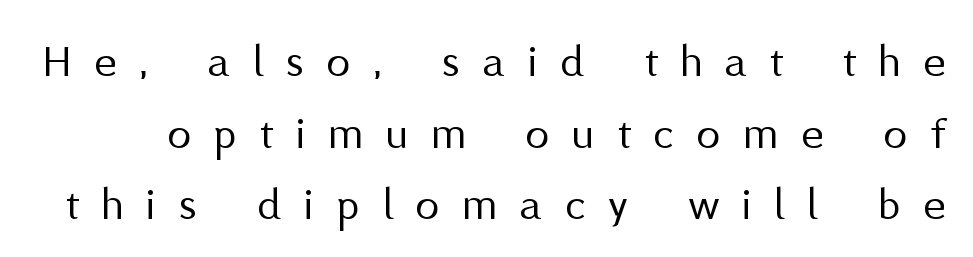
Q: Is the text bold? A: No.
Q: Is the text italic (slanted)? A: No, it is upright.
Q: Is the typeface a serif or a sans-serif typeface? A: Sans-serif.
Q: Is the text underlined? A: No.
Q: Is the spacing between letters normal or unusually wide? A: Unusually wide.
Q: Is the spacing between lines tight, normal or loose? A: Normal.
Q: Width (condensed, normal, or wide)? A: Normal.
Q: Stroke contrast? A: Medium.
Q: x-height? A: Medium.
Q: Monospaced? A: No.
